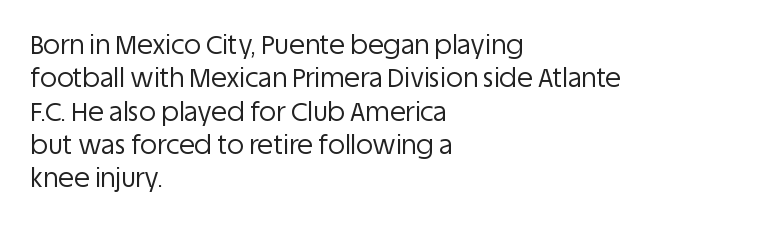
Q: Is the text bold? A: No.
Q: Is the text italic (slanted)? A: No, it is upright.
Q: Is the text underlined? A: No.
Q: How is the paragraph aligned? A: Left-aligned.
Q: Is the spacing between letters normal or unusually wide? A: Normal.
Q: Is the spacing between lines tight, normal or loose? A: Normal.
